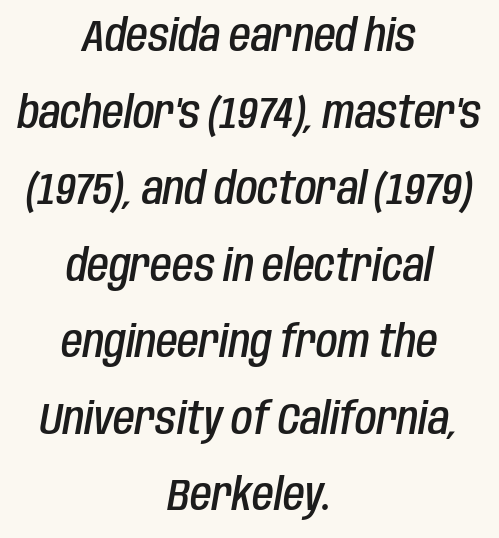
Decoration check: the copy has no underline. Does the lettering tilt? It does — this is italic. Weight: semibold (demi). Each letter keeps its own natural width here, so spacing adapts to shape.
